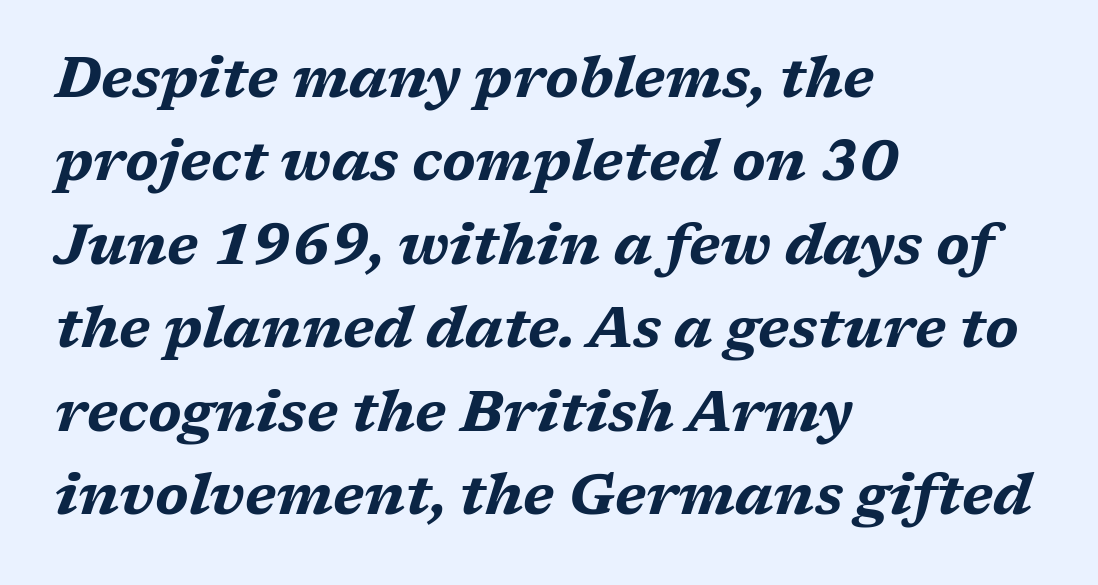
The image shows 56 px bold, wide type, italic (leaning right); set left-aligned, normal line spacing (1.49x), normal letter spacing, not underlined; medium stroke contrast and a medium x-height.
